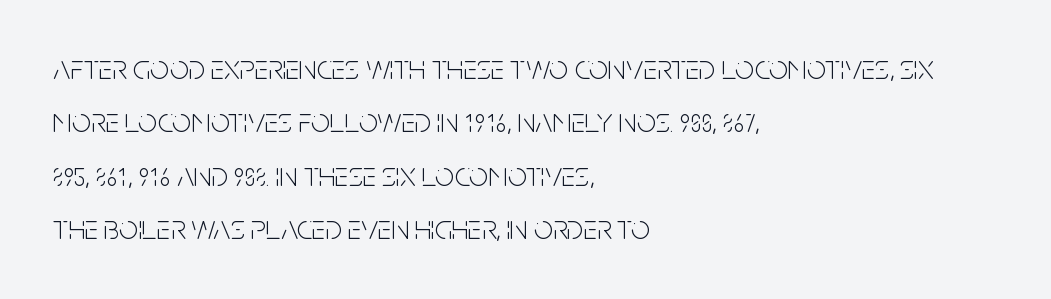
Nobody drew a line under any word here. The paragraph shown leans on its left margin. Spacing between characters is what you'd get straight out of the box. Ordinary non-slanted type is in use. The vertical gap from one line to the next is medium. Compared with a typical body face, this is equally light or lighter still.
